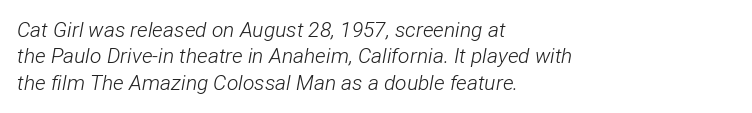
Q: Is the text bold? A: No.
Q: Is the text italic (slanted)? A: Yes, it leans right by about 12 degrees.
Q: Is the text underlined? A: No.
Q: How is the paragraph aligned? A: Left-aligned.
Q: Is the spacing between letters normal or unusually wide? A: Normal.
Q: Is the spacing between lines tight, normal or loose? A: Normal.
